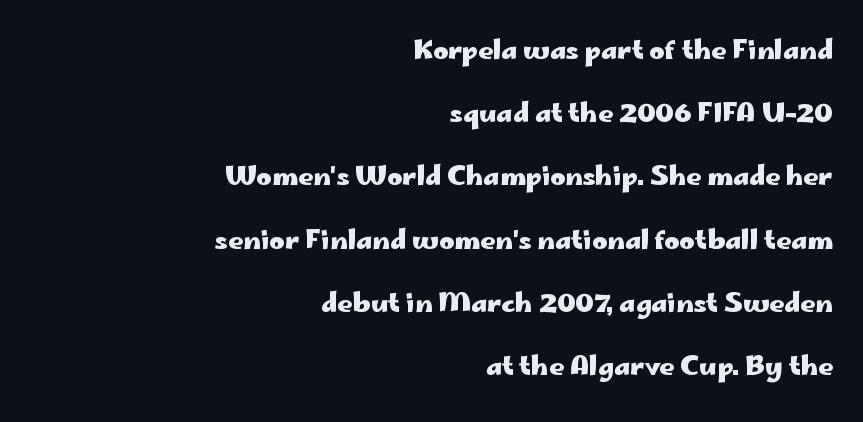
Q: Is the text bold? A: Yes.
Q: Is the text italic (slanted)? A: No, it is upright.
Q: Is the text underlined? A: No.
Q: How is the paragraph aligned? A: Right-aligned.
Q: Is the spacing between letters normal or unusually wide? A: Normal.
Q: Is the spacing between lines tight, normal or loose? A: Loose.
